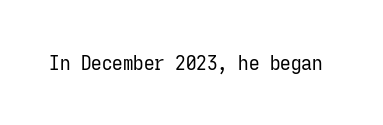
The image shows 21 px text type, upright; set normal letter spacing, not underlined.
